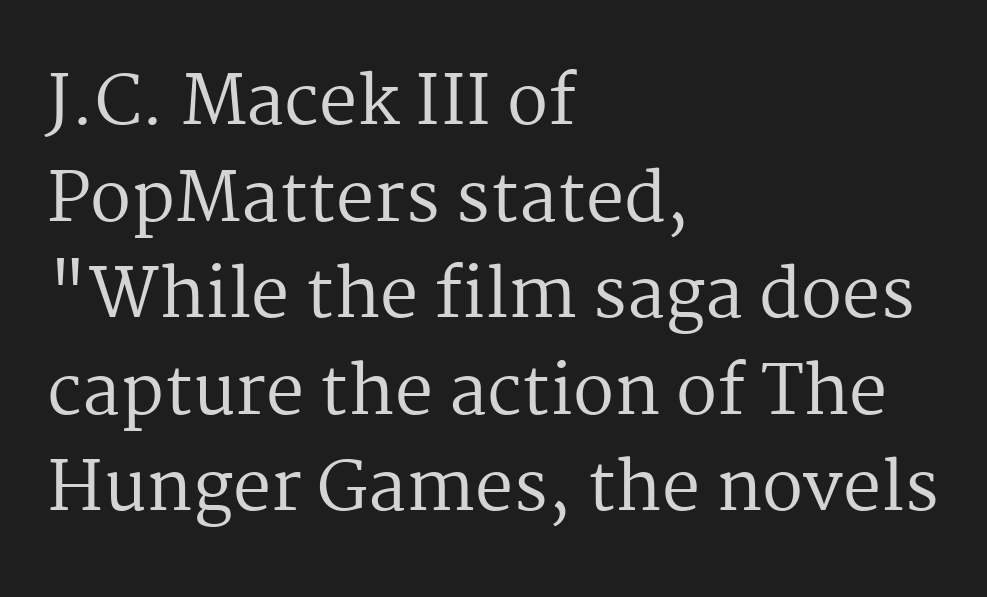
{"serif": "yes", "italic": "no", "bold": "no", "weight": "regular", "width": "normal", "stroke_contrast": "medium", "x_height": "medium", "monospaced": "no", "underline": "no", "align": "left", "line_spacing": "normal", "line_spacing_ratio": 1.42, "letter_spacing": "normal", "letter_spacing_em": 0.0, "glyph_px": 68}
